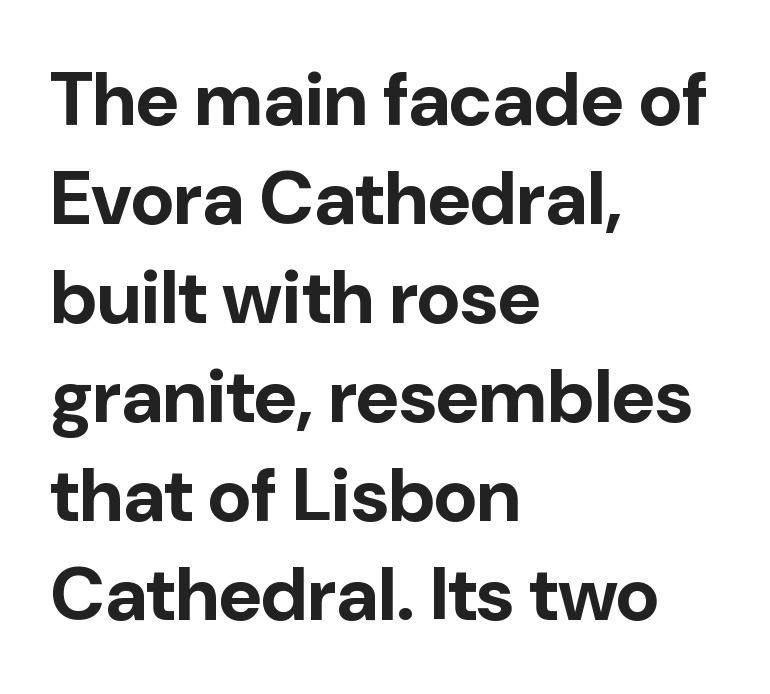
If you measured baseline to baseline, you'd find a middling distance. Character widths vary here, with narrow letters taking less room than wide ones. You can tell it's not italic because the verticals are truly vertical. The string is rendered with underlining switched off. The characters look thick and weighty, a clear bold. Reading down the block, your eye returns to a fixed left position each line.
